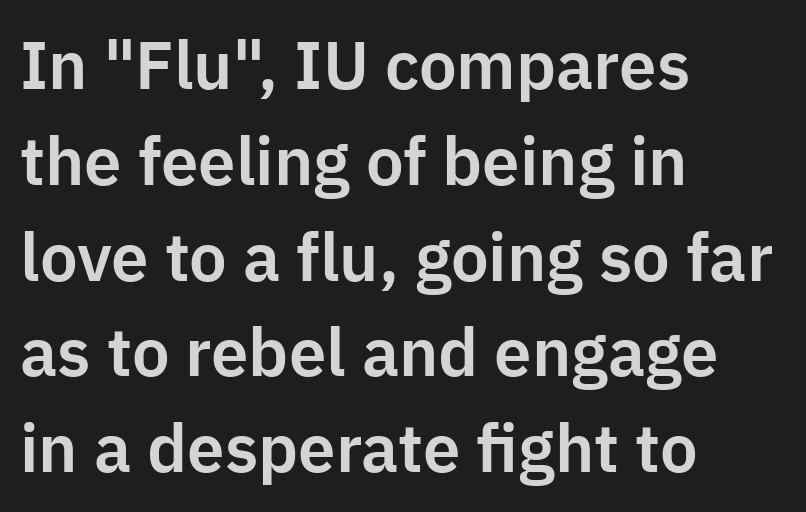
Q: Is the text italic (slanted)? A: No, it is upright.
Q: Is the typeface a serif or a sans-serif typeface? A: Sans-serif.
Q: Is the text underlined? A: No.
Q: How is the paragraph aligned? A: Left-aligned.
Q: Is the spacing between letters normal or unusually wide? A: Normal.
Q: Is the spacing between lines tight, normal or loose? A: Normal.
Q: Width (condensed, normal, or wide)? A: Normal.
Q: Stroke contrast? A: Low.
Q: x-height? A: Medium.
Q: Monospaced? A: No.
